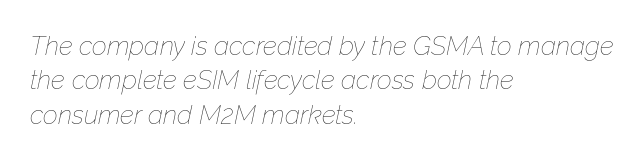
The image shows 26 px text type, italic (leaning right); set left-aligned, normal line spacing (1.32x), normal letter spacing, not underlined.
